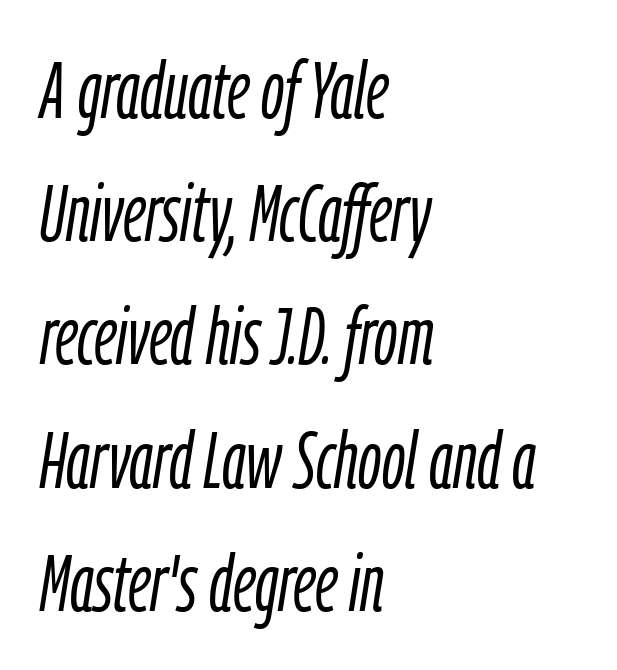
Letter spacing: default. Slant detected: the letters are inclined. Weight class: somewhere from thin through regular. In CSS terms this would be text-align: left. Glance below the letters and you will spot only blank space.
